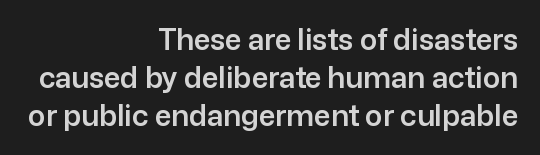
The image shows 29 px sans-serif type, upright; set right-aligned, normal line spacing (1.31x), normal letter spacing, not underlined; low stroke contrast and a medium x-height.
